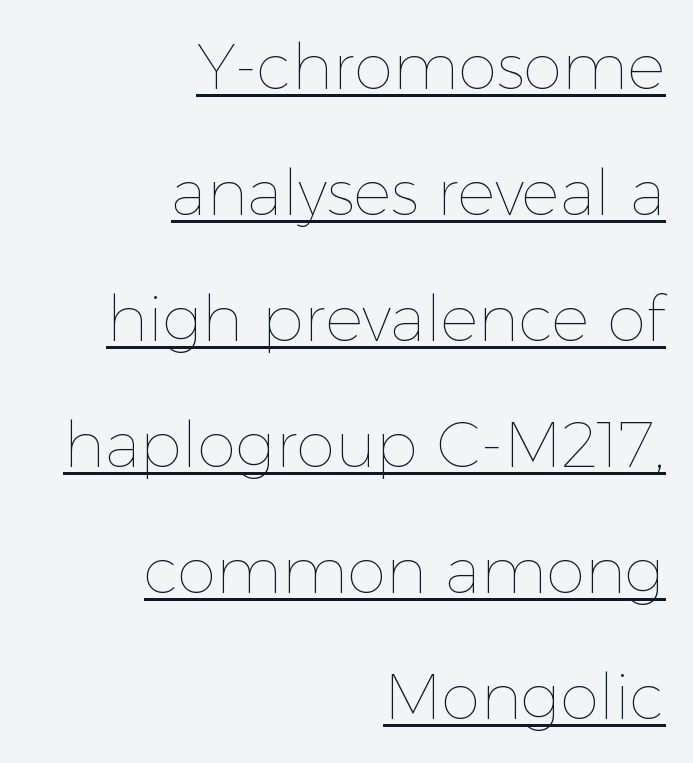
Q: Is the text bold? A: No.
Q: Is the text italic (slanted)? A: No, it is upright.
Q: Is the text underlined? A: Yes.
Q: How is the paragraph aligned? A: Right-aligned.
Q: Is the spacing between letters normal or unusually wide? A: Normal.
Q: Is the spacing between lines tight, normal or loose? A: Loose.
Q: Width (condensed, normal, or wide)? A: Normal.
Q: x-height? A: Medium.
Q: Monospaced? A: No.
